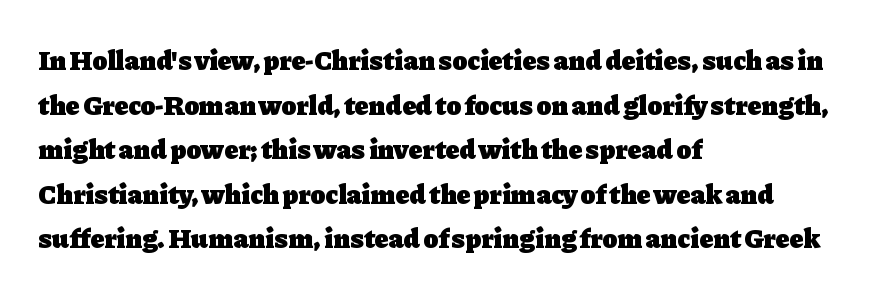
Rule under the text: the space is simply empty. Does the type have serifs? Yes, each stem ends in a small foot. Does the leading feel generous? No, just average. Think of a printed novel: that variable character pitch is what you see here. Weight check: bold — yes, fully.
